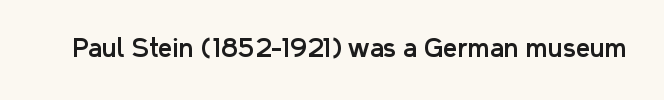
{"italic": "no", "underline": "no", "letter_spacing": "normal", "letter_spacing_em": 0.0, "glyph_px": 25}
